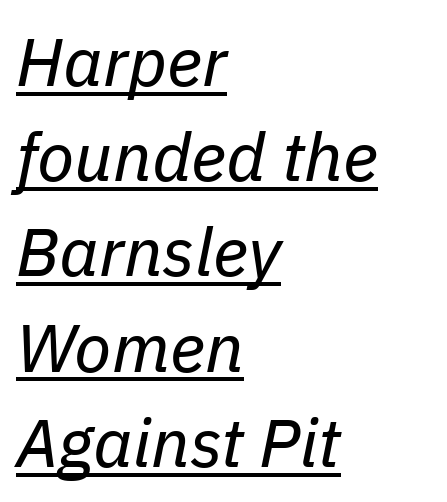
Q: Is the text bold? A: No.
Q: Is the text italic (slanted)? A: Yes, it leans right by about 11 degrees.
Q: Is the text underlined? A: Yes.
Q: How is the paragraph aligned? A: Left-aligned.
Q: Is the spacing between letters normal or unusually wide? A: Normal.
Q: Is the spacing between lines tight, normal or loose? A: Normal.
Q: Width (condensed, normal, or wide)? A: Normal.
Q: Stroke contrast? A: Low.
Q: x-height? A: Medium.
Q: Monospaced? A: No.
